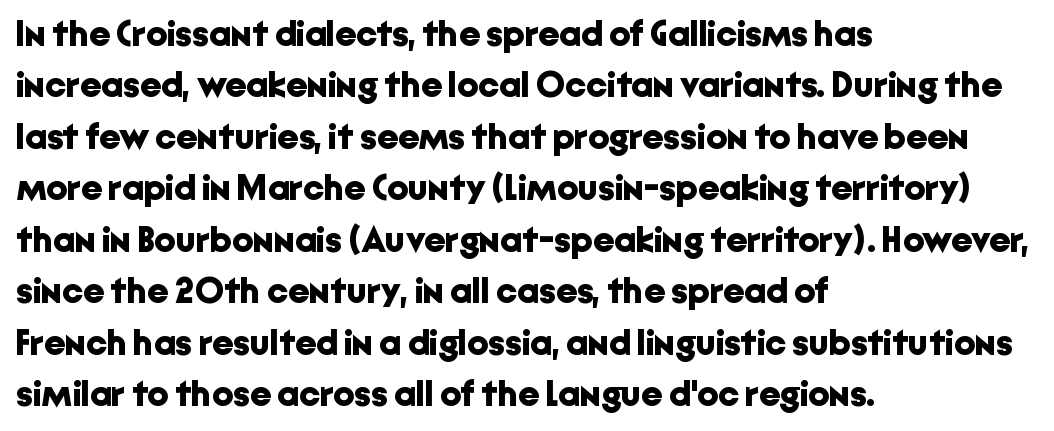
The paragraph shown leans on its left margin. Are there feet on the stems? There aren't — it's a sans. A typesetter would mark this as roman, not italic. Does the leading feel generous? No, just average. The letterforms sit shoulder to shoulder at normal distance. These lines are rendered in a variable-pitch font.
